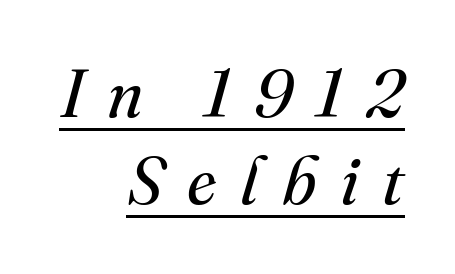
{"serif": "yes", "italic": "yes", "lean": "right", "slant_degrees": 16, "bold": "no", "weight": "regular", "width": "normal", "stroke_contrast": "medium", "x_height": "small", "monospaced": "no", "underline": "yes", "align": "right", "line_spacing": "normal", "line_spacing_ratio": 1.3, "letter_spacing": "wide", "letter_spacing_em": 0.35, "glyph_px": 67}
